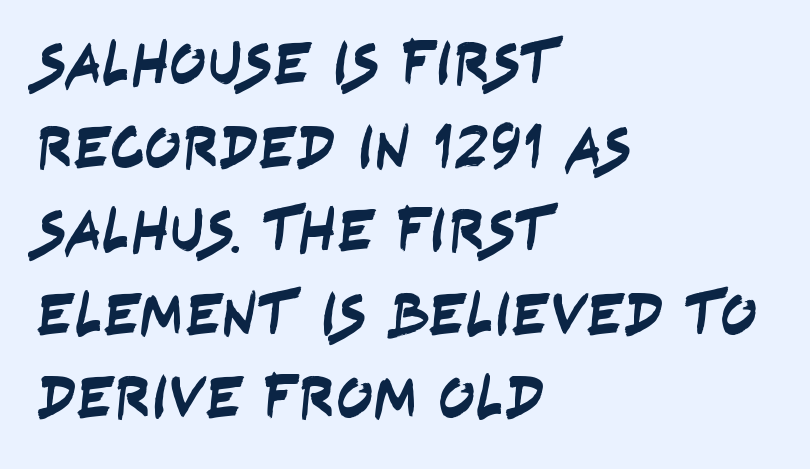
The specimen omits any rule beneath the text block's lines. The horizontal fit of the characters is conventional and even. Line spacing here is normal. Font category for this specimen: sans-serif. Spacing verdict: proportional, widths tailored to each character.
